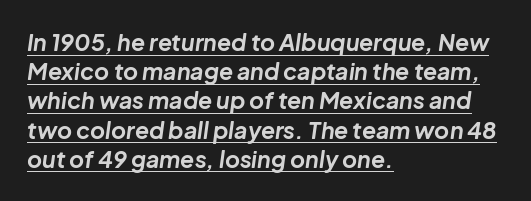
Q: Is the text bold? A: Yes.
Q: Is the text italic (slanted)? A: Yes, it leans right by about 8 degrees.
Q: Is the text underlined? A: Yes.
Q: How is the paragraph aligned? A: Left-aligned.
Q: Is the spacing between letters normal or unusually wide? A: Normal.
Q: Is the spacing between lines tight, normal or loose? A: Normal.
